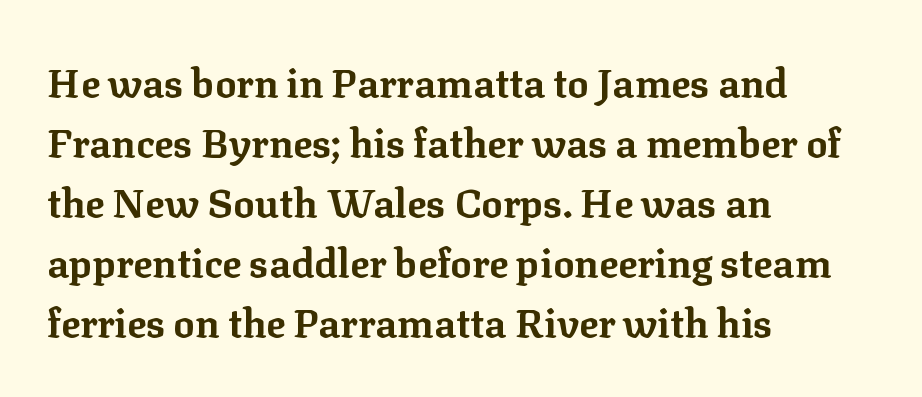
{"serif": "yes", "italic": "no", "bold": "yes", "weight": "bold", "width": "normal", "stroke_contrast": "low", "x_height": "medium", "monospaced": "no", "underline": "no", "align": "left", "line_spacing": "normal", "line_spacing_ratio": 1.5, "letter_spacing": "normal", "letter_spacing_em": 0.0, "glyph_px": 40}
